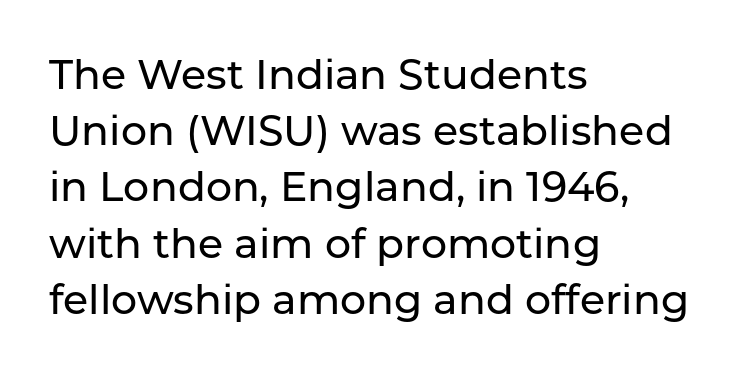
Type without underlining. Alignment: flush left. Observe the absence of serifs on each vertical stroke in this sample. Think of a printed novel: that variable character pitch is what you see here. How would I describe the line gaps? Plain and ordinary. This rendering leaves character spacing at its baseline value.
